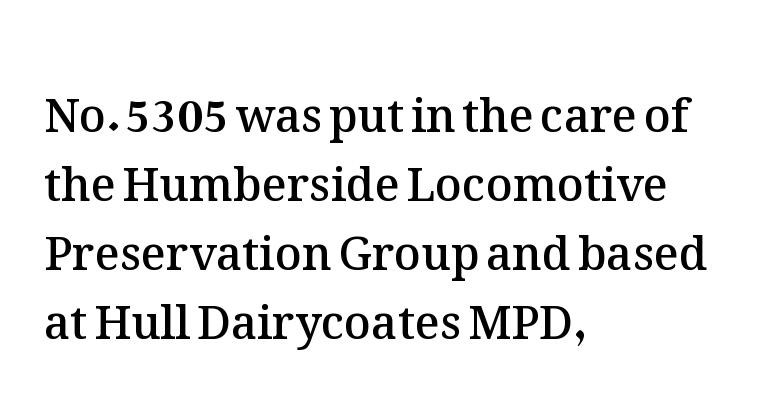
Heft: intermediate — a semibold. Tracking here is standard; glyphs follow each other at the usual distance. This block has exactly the height ordinary leading produces. Type without underlining.
